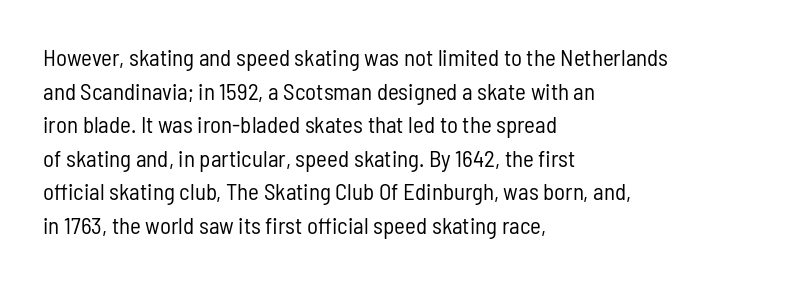
What stands out about the letter spacing? Nothing — it is the standard amount. Type without underlining. You can tell it's not italic because the verticals are truly vertical. Is there much room between lines? A standard amount, neither cramped nor airy.
